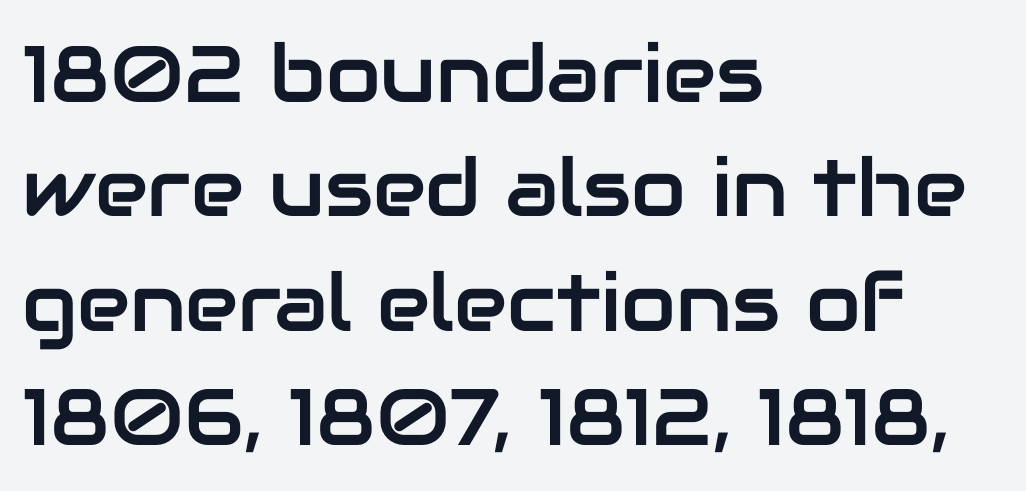
The axis of the letterforms is exactly vertical. Teacher's note: observe the even left margin — that is flush-left alignment. Nobody drew a line under any word here. Spacing verdict: proportional, widths tailored to each character. Horizontal bands of white between lines are of average thickness.
